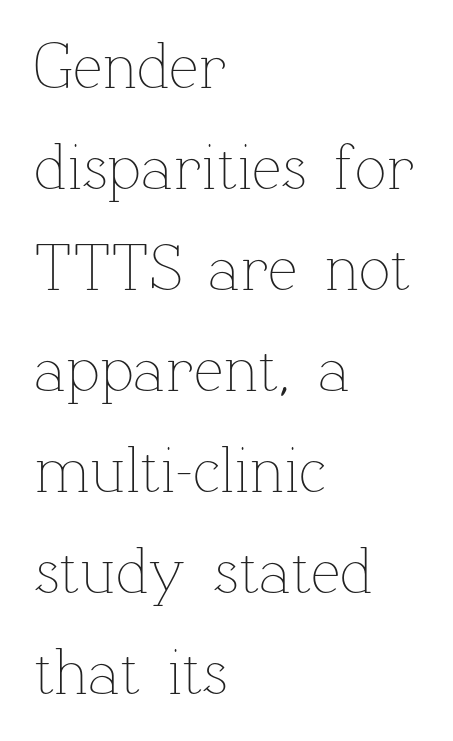
{"italic": "no", "bold": "no", "weight": "thin", "width": "normal", "stroke_contrast": "low", "x_height": "medium", "monospaced": "no", "underline": "no", "align": "left", "line_spacing": "normal", "line_spacing_ratio": 1.53, "letter_spacing": "normal", "letter_spacing_em": 0.0, "glyph_px": 66}
